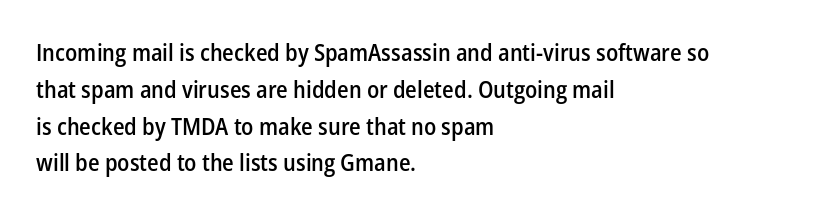
{"italic": "no", "bold": "semi", "underline": "no", "align": "left", "line_spacing": "normal", "line_spacing_ratio": 1.6, "letter_spacing": "normal", "letter_spacing_em": 0.0, "glyph_px": 23}
